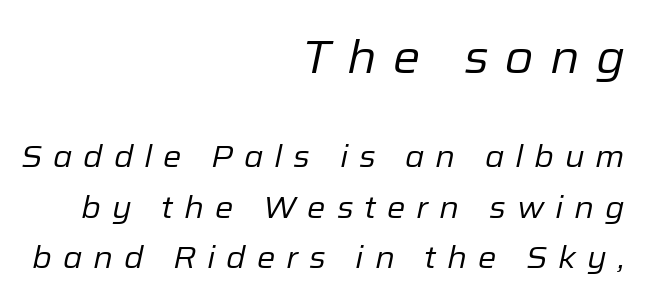
{"italic": "yes", "lean": "right", "slant_degrees": 12, "bold": "no", "weight": "regular", "width": "normal", "stroke_contrast": "low", "x_height": "medium", "monospaced": "no", "underline": "no", "align": "right", "line_spacing": "normal", "line_spacing_ratio": 1.62, "letter_spacing": "wide", "letter_spacing_em": 0.35, "larger_block": "first", "size_ratio": 1.48, "glyph_px": 46}
